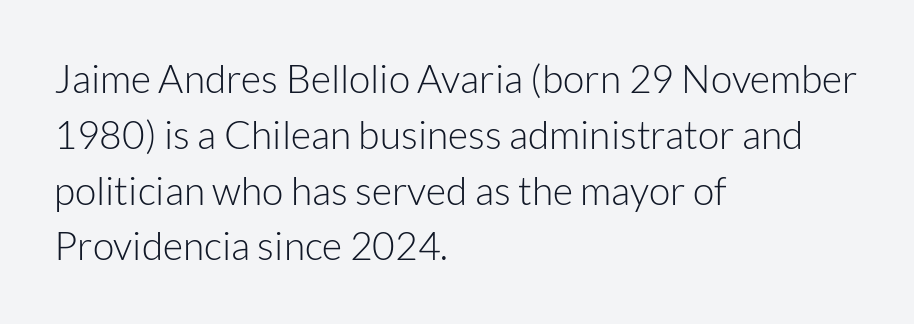
{"serif": "no", "italic": "no", "bold": "no", "weight": "light", "width": "normal", "stroke_contrast": "low", "x_height": "medium", "monospaced": "no", "underline": "no", "align": "left", "line_spacing": "normal", "line_spacing_ratio": 1.43, "letter_spacing": "normal", "letter_spacing_em": 0.0, "glyph_px": 39}
